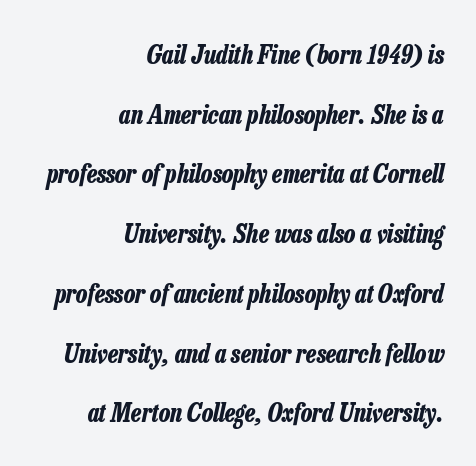
Q: Is the text bold? A: Yes.
Q: Is the text italic (slanted)? A: Yes, it leans right by about 13 degrees.
Q: Is the text underlined? A: No.
Q: How is the paragraph aligned? A: Right-aligned.
Q: Is the spacing between letters normal or unusually wide? A: Normal.
Q: Is the spacing between lines tight, normal or loose? A: Loose.
